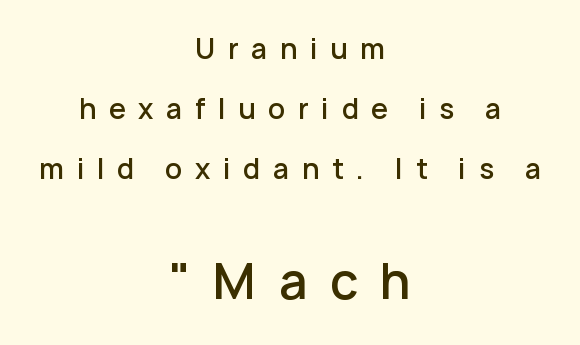
The image shows 48 px semibold sans-serif type, upright; set centered, loose line spacing (2.22x), unusually wide letter spacing (+0.47 em), not underlined; the second (bottom) block is 1.78x larger; low stroke contrast and a medium x-height.
